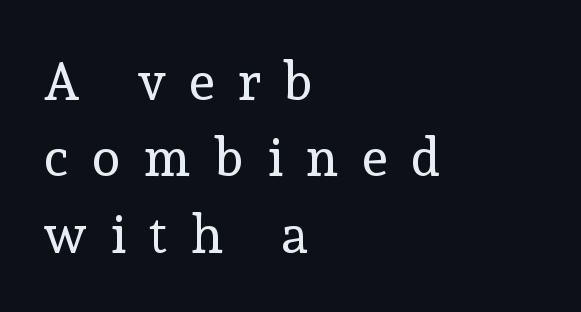
{"serif": "yes", "italic": "no", "bold": "no", "weight": "regular", "width": "normal", "x_height": "medium", "monospaced": "no", "underline": "no", "align": "left", "line_spacing": "normal", "line_spacing_ratio": 1.44, "letter_spacing": "wide", "letter_spacing_em": 0.44, "glyph_px": 53}
